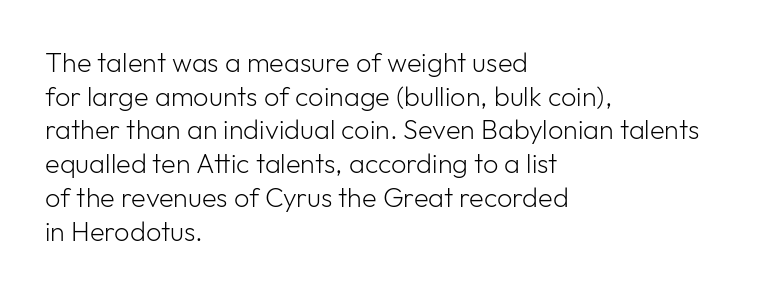
The image shows 27 px text type, upright; set left-aligned, normal line spacing (1.25x), normal letter spacing, not underlined.
